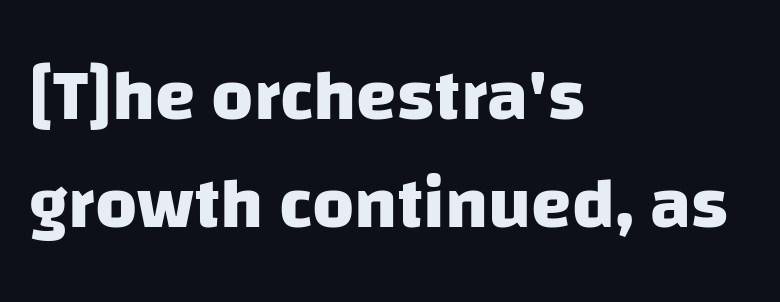
{"serif": "no", "bold": "yes", "weight": "heavy", "width": "normal", "stroke_contrast": "low", "x_height": "large", "monospaced": "no", "underline": "no", "align": "left", "line_spacing": "normal", "line_spacing_ratio": 1.48, "letter_spacing": "normal", "letter_spacing_em": 0.0, "glyph_px": 73}
